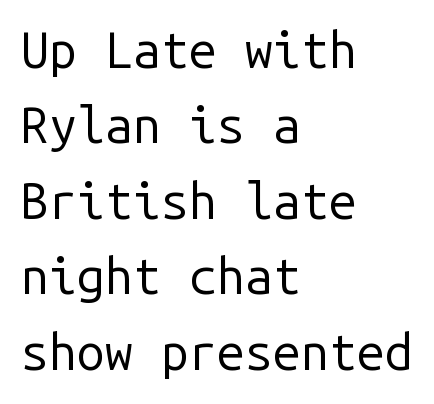
Spacing verdict: monospaced, one width for all characters. The font family rendered here belongs to the sans-serif group. Descenders hang freely into open space. Interline gaps are of average width in this sample.
